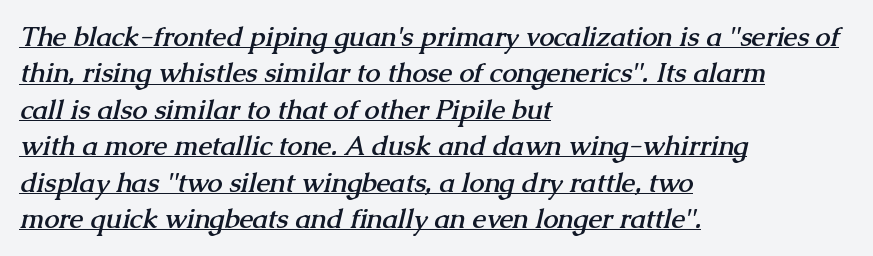
In terms of letterspacing, this is plain default setting. Short and long lines alike share a common starting point at left. A dark, heavy texture on the line: the type is bold. The rendering uses a moderate line-height, typical for paragraphs. Does a line run under the words? Yes, clearly.
